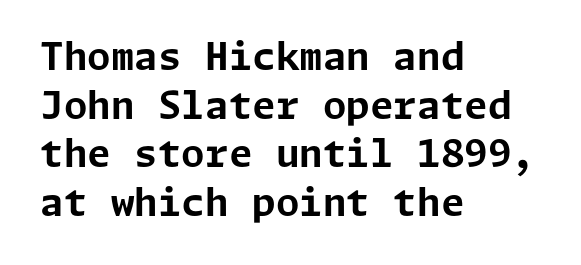
Q: Is the text bold? A: Yes.
Q: Is the text italic (slanted)? A: No, it is upright.
Q: Is the typeface a serif or a sans-serif typeface? A: Sans-serif.
Q: Is the text underlined? A: No.
Q: How is the paragraph aligned? A: Left-aligned.
Q: Is the spacing between letters normal or unusually wide? A: Normal.
Q: Is the spacing between lines tight, normal or loose? A: Normal.
Q: Width (condensed, normal, or wide)? A: Normal.
Q: Stroke contrast? A: Low.
Q: x-height? A: Medium.
